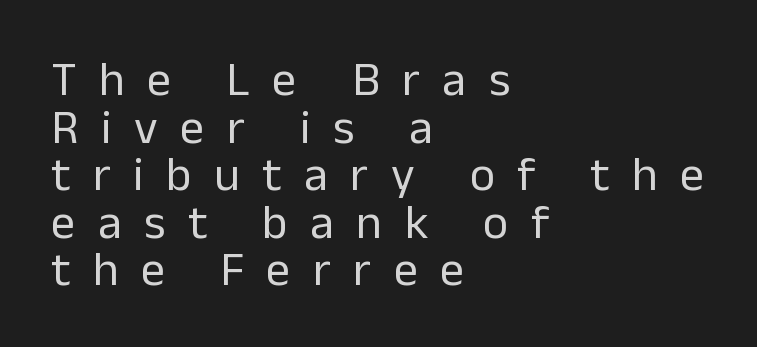
Q: Is the text bold? A: No.
Q: Is the text italic (slanted)? A: No, it is upright.
Q: Is the typeface a serif or a sans-serif typeface? A: Sans-serif.
Q: Is the text underlined? A: No.
Q: How is the paragraph aligned? A: Left-aligned.
Q: Is the spacing between letters normal or unusually wide? A: Unusually wide.
Q: Is the spacing between lines tight, normal or loose? A: Tight.
Q: Width (condensed, normal, or wide)? A: Normal.
Q: Stroke contrast? A: Low.
Q: x-height? A: Medium.
Q: Monospaced? A: No.
